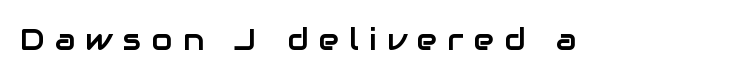
Typographically, this falls in the sans-serif category. The passage shown is not underscored anywhere. Letter spacing: wide. Posture: upright roman. The face used here is proportionally spaced, like ordinary book or web type.
